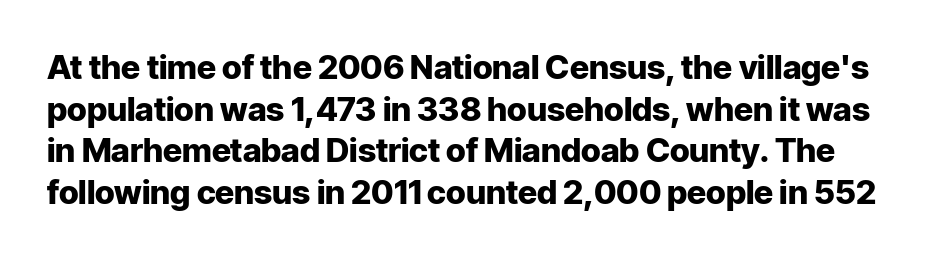
Q: Is the text bold? A: Yes.
Q: Is the text italic (slanted)? A: No, it is upright.
Q: Is the typeface a serif or a sans-serif typeface? A: Sans-serif.
Q: Is the text underlined? A: No.
Q: Is the spacing between letters normal or unusually wide? A: Normal.
Q: Is the spacing between lines tight, normal or loose? A: Normal.
Q: Width (condensed, normal, or wide)? A: Normal.
Q: Stroke contrast? A: Low.
Q: x-height? A: Medium.
Q: Monospaced? A: No.
